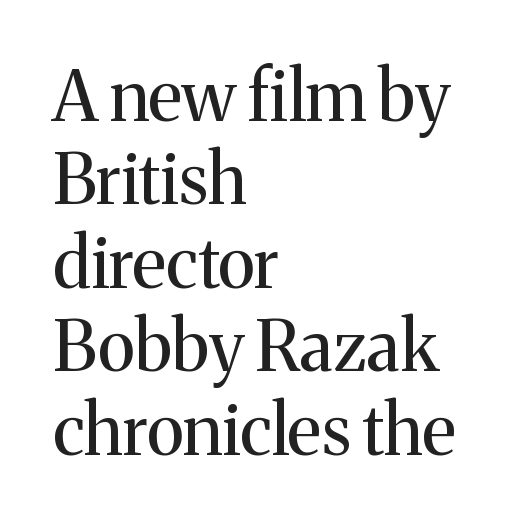
{"serif": "yes", "italic": "no", "bold": "no", "weight": "regular", "width": "normal", "stroke_contrast": "medium", "x_height": "medium", "monospaced": "no", "underline": "no", "align": "left", "line_spacing_ratio": 1.21, "letter_spacing": "normal", "letter_spacing_em": 0.0, "glyph_px": 69}
